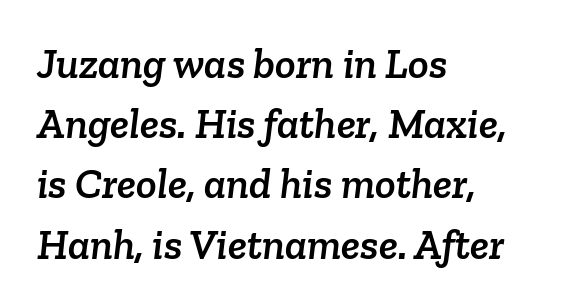
Do the characters align in a grid? No, the font is proportional. Glyph-to-glyph distance matches everyday printed text. The glyphs in this specimen are seriffed. Vertically, the passage feels balanced, rows spaced as you'd expect. Left-aligned paragraph, ragged on the right.
